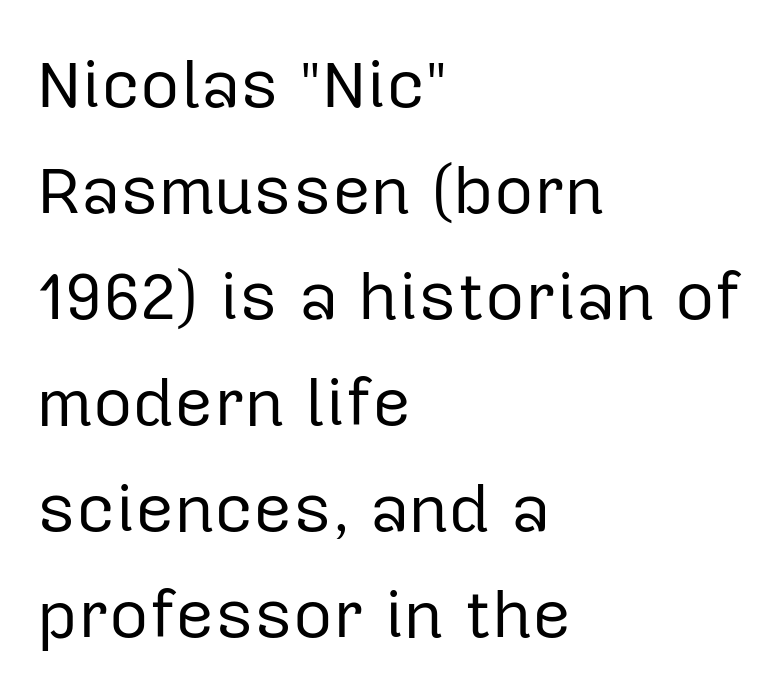
The tracking reads as untouched default to a designer's eye. Do the characters align in a grid? No, the font is proportional. Notice how the stems are strictly vertical — no italics here. Ink coverage per letter is moderate at most.
